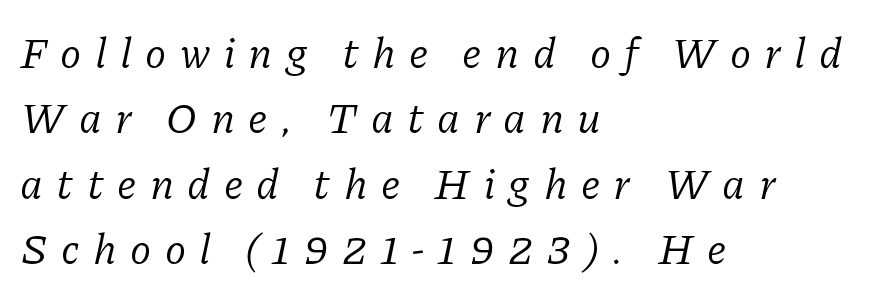
I'd call this a serif setting — the letters wear small feet. This is oblique type, the kind used for emphasis or titles. Is there much room between lines? A standard amount, neither cramped nor airy. Weight: in the light-to-regular range. The paragraph has a hard left edge and a soft right edge.
